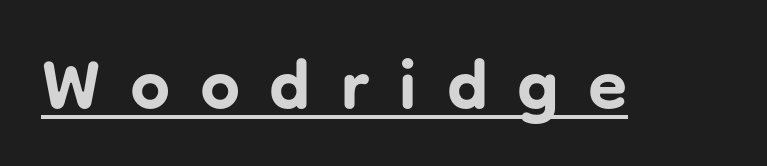
{"serif": "no", "italic": "no", "bold": "yes", "weight": "bold", "width": "normal", "stroke_contrast": "low", "x_height": "medium", "monospaced": "no", "underline": "yes", "letter_spacing": "wide", "letter_spacing_em": 0.41, "glyph_px": 71}
